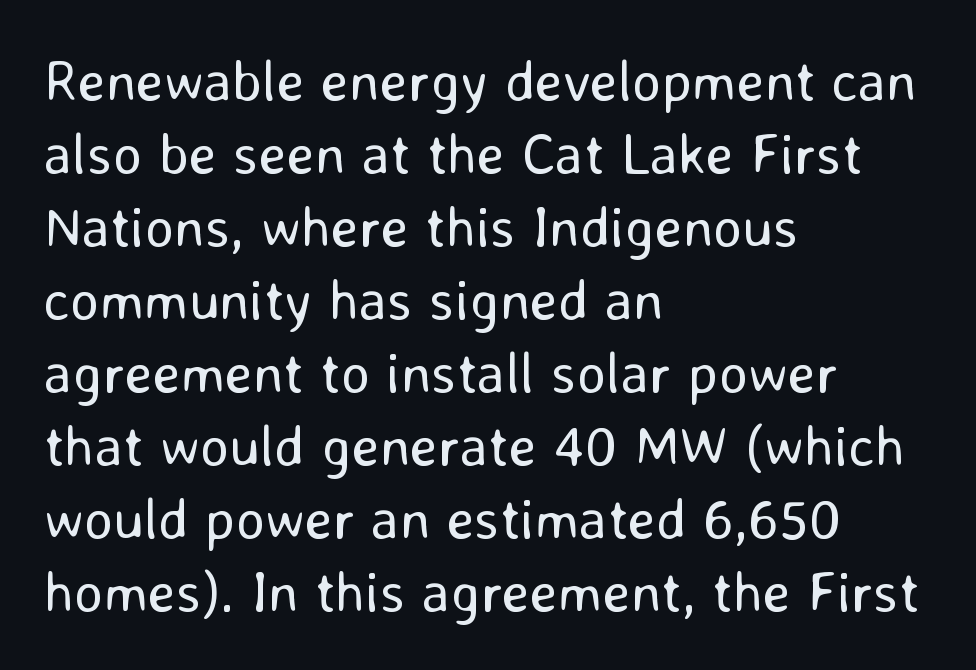
{"serif": "no", "italic": "no", "bold": "no", "weight": "regular", "width": "normal", "stroke_contrast": "low", "x_height": "medium", "monospaced": "no", "underline": "no", "align": "left", "line_spacing": "normal", "line_spacing_ratio": 1.28, "letter_spacing": "normal", "letter_spacing_em": 0.0, "glyph_px": 57}
